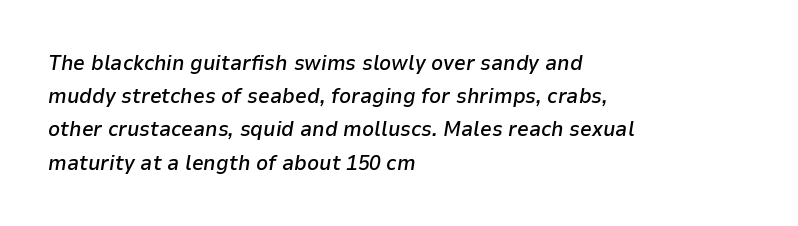
Q: Is the text bold? A: Semi-bold.
Q: Is the text italic (slanted)? A: Yes, it leans right by about 9 degrees.
Q: Is the text underlined? A: No.
Q: How is the paragraph aligned? A: Left-aligned.
Q: Is the spacing between letters normal or unusually wide? A: Normal.
Q: Is the spacing between lines tight, normal or loose? A: Normal.
